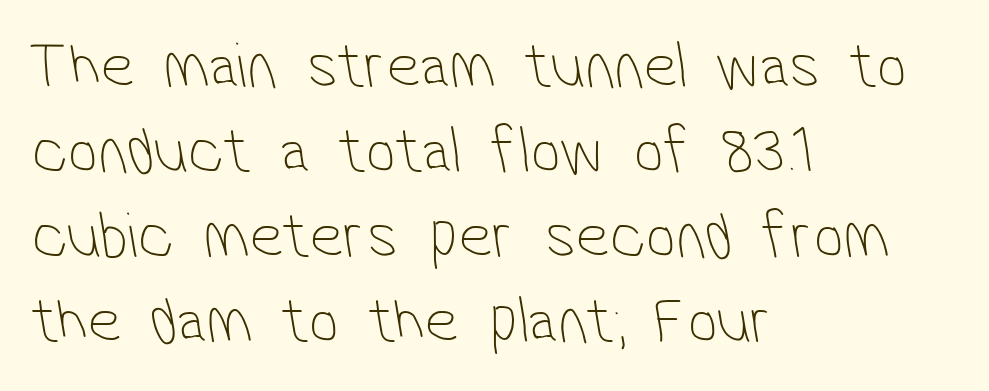
The image shows 66 px thin, condensed sans-serif type; set left-aligned, normal line spacing (1.29x), normal letter spacing, not underlined; low stroke contrast and a medium x-height.
